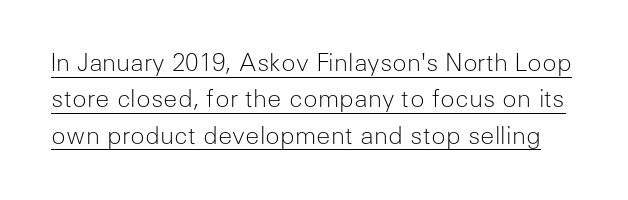
The image shows 24 px text type, upright; set normal line spacing (1.52x), normal letter spacing, underlined.
